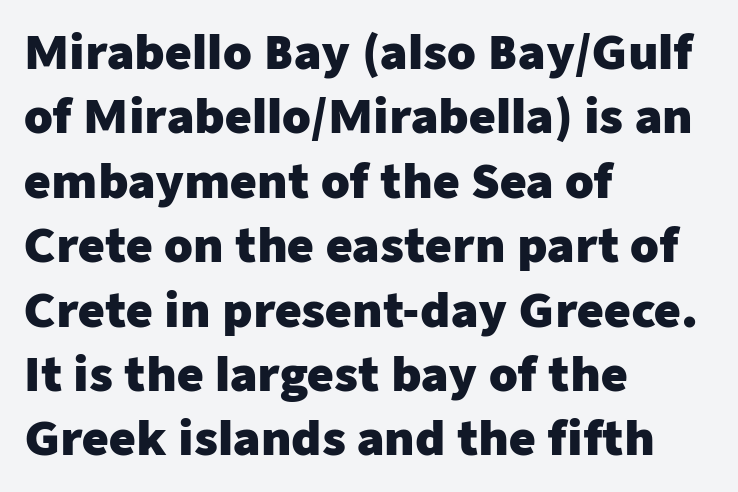
Q: Is the text bold? A: Yes.
Q: Is the text italic (slanted)? A: No, it is upright.
Q: Is the typeface a serif or a sans-serif typeface? A: Sans-serif.
Q: Is the text underlined? A: No.
Q: How is the paragraph aligned? A: Left-aligned.
Q: Is the spacing between letters normal or unusually wide? A: Normal.
Q: Is the spacing between lines tight, normal or loose? A: Normal.
Q: Width (condensed, normal, or wide)? A: Normal.
Q: Stroke contrast? A: Low.
Q: x-height? A: Medium.
Q: Monospaced? A: No.
